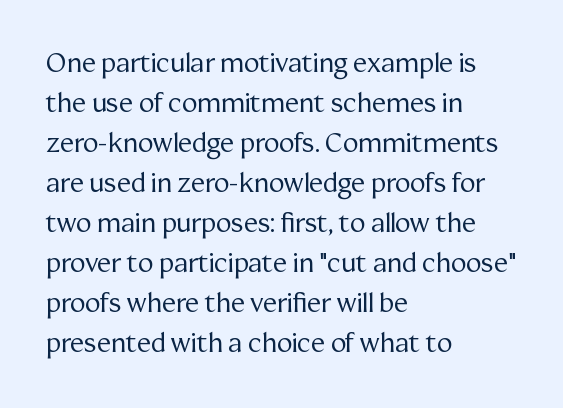
Descender tails drop into unmarked territory. Stroke mass is kept to a normal reading level or below. Default kerning and tracking; the words read as compact shapes. Teacher's note: observe the even left margin — that is flush-left alignment.
